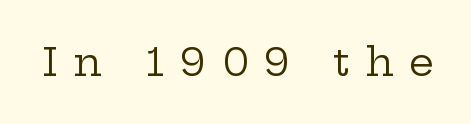
The image shows 39 px regular-weight, wide serif type, upright; set unusually wide letter spacing (+0.4 em), not underlined; low stroke contrast and a medium x-height.
